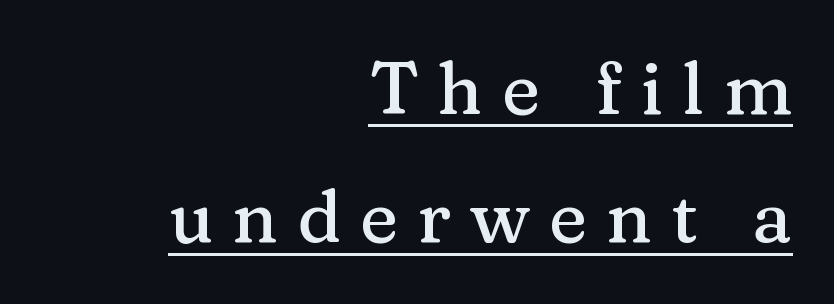
The image shows 73 px serif type, upright; set right-aligned, line spacing 1.76x, unusually wide letter spacing (+0.26 em), underlined; medium stroke contrast and a medium x-height.
